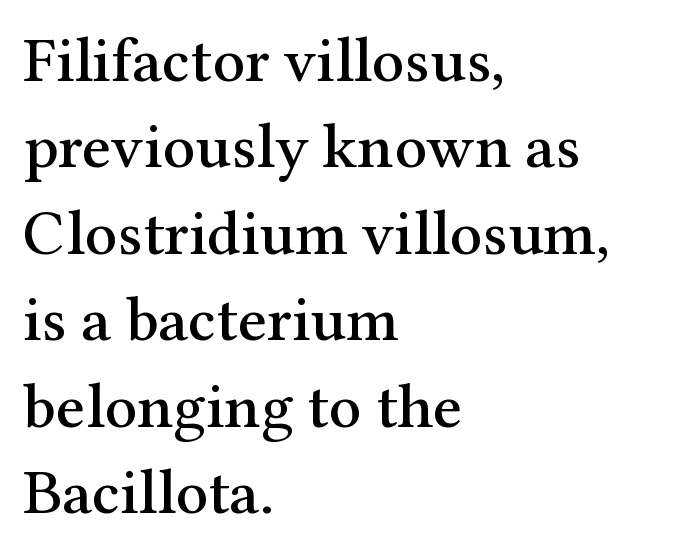
The image shows 64 px serif type, upright; set left-aligned, normal line spacing (1.35x), normal letter spacing, not underlined; medium stroke contrast and a medium x-height.
